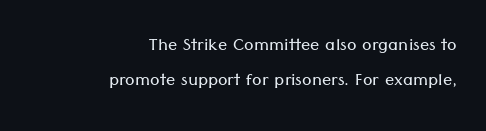
{"italic": "no", "bold": "no", "underline": "no", "align": "right", "line_spacing": "normal", "line_spacing_ratio": 1.53, "letter_spacing": "normal", "letter_spacing_em": 0.0, "glyph_px": 23}
